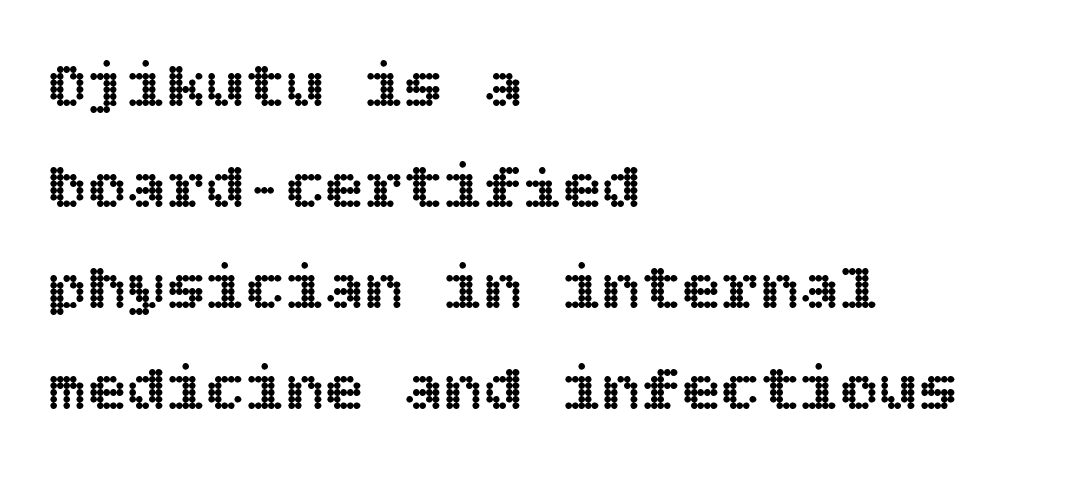
The image shows 66 px text type, upright; set left-aligned, normal line spacing (1.53x), normal letter spacing, not underlined; a large x-height.
